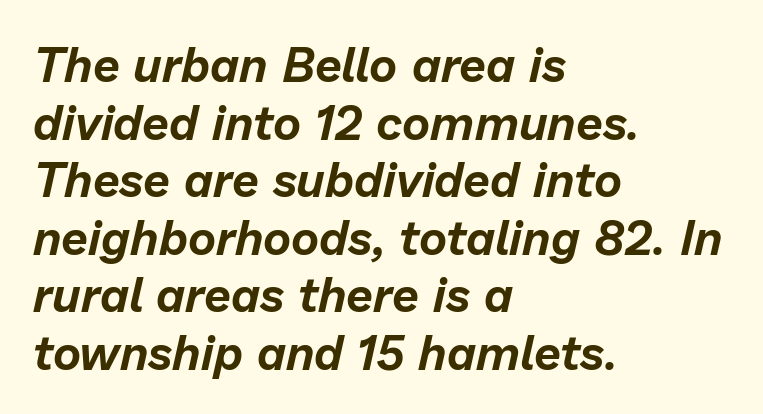
The image shows 48 px text type, italic (leaning right); set left-aligned, line spacing 1.2x, normal letter spacing, not underlined; low stroke contrast and a medium x-height.
